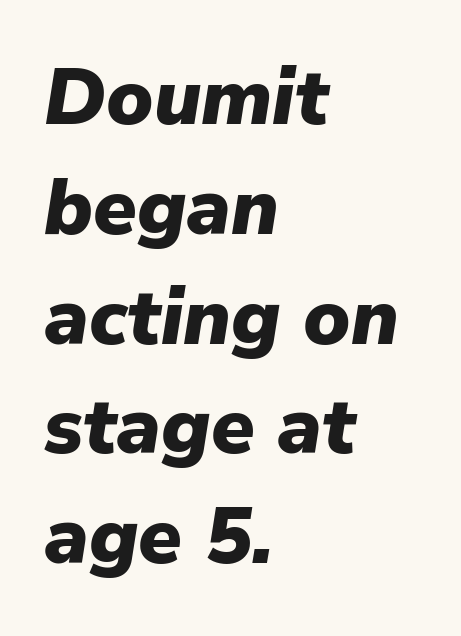
Each letter keeps its own natural width here, so spacing adapts to shape. The tracking reads as untouched default to a designer's eye. A classic flush-left, rag-right setting is used for this passage. Weight: bold. Notice how descenders clear the ascenders below comfortably — that's standard leading.
